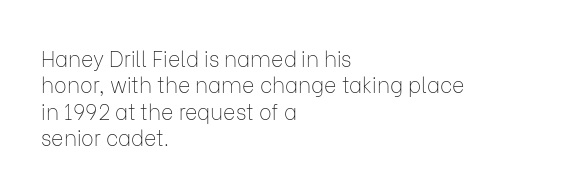
The image shows 21 px text type, upright; set left-aligned, normal line spacing (1.26x), normal letter spacing, not underlined.
